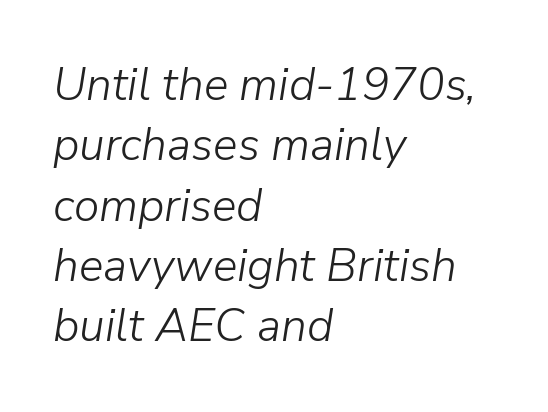
Q: Is the text bold? A: No.
Q: Is the text italic (slanted)? A: Yes, it leans right by about 9 degrees.
Q: Is the text underlined? A: No.
Q: How is the paragraph aligned? A: Left-aligned.
Q: Is the spacing between letters normal or unusually wide? A: Normal.
Q: Is the spacing between lines tight, normal or loose? A: Normal.
Q: Width (condensed, normal, or wide)? A: Normal.
Q: Stroke contrast? A: Low.
Q: x-height? A: Medium.
Q: Monospaced? A: No.
